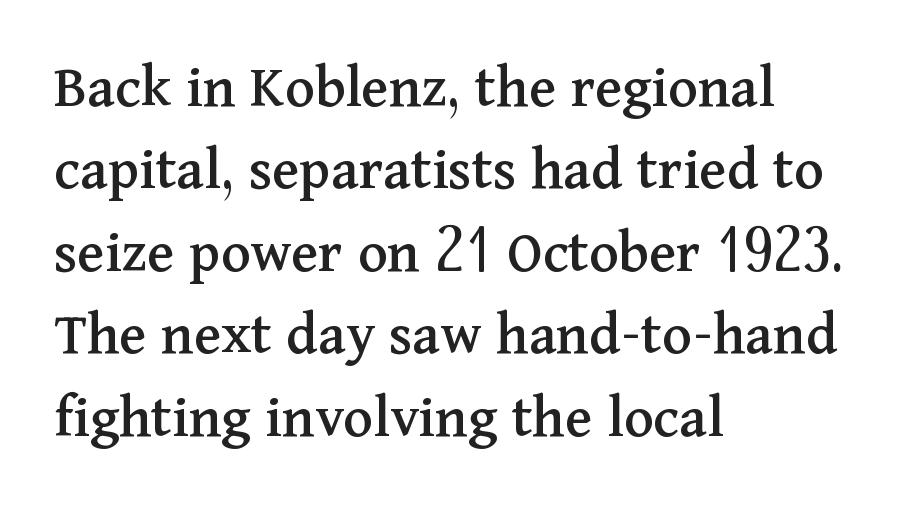
{"serif": "yes", "italic": "no", "width": "normal", "stroke_contrast": "medium", "x_height": "medium", "monospaced": "no", "underline": "no", "align": "left", "line_spacing": "normal", "line_spacing_ratio": 1.33, "letter_spacing": "normal", "letter_spacing_em": 0.0, "glyph_px": 62}
